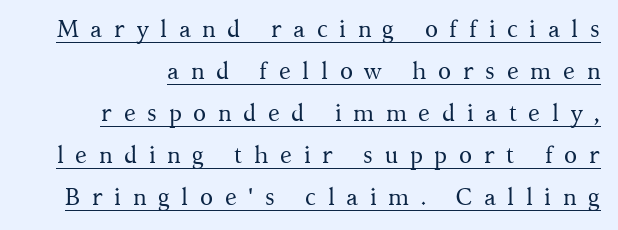
{"italic": "no", "bold": "no", "underline": "yes", "line_spacing_ratio": 1.75, "letter_spacing": "wide", "letter_spacing_em": 0.48, "glyph_px": 24}
